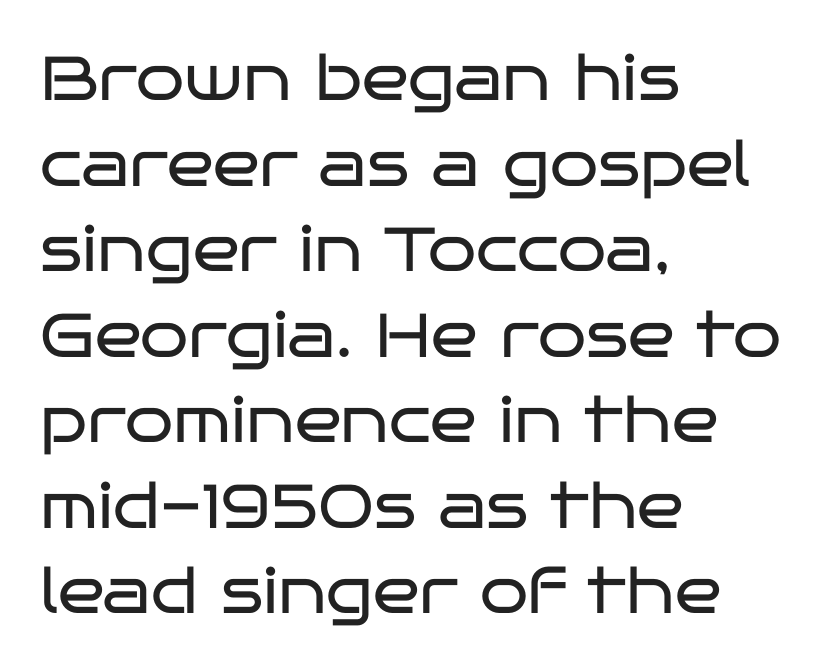
The image shows 62 px regular-weight, wide sans-serif type, upright; set left-aligned, normal line spacing (1.38x), normal letter spacing, not underlined; low stroke contrast and a large x-height.
